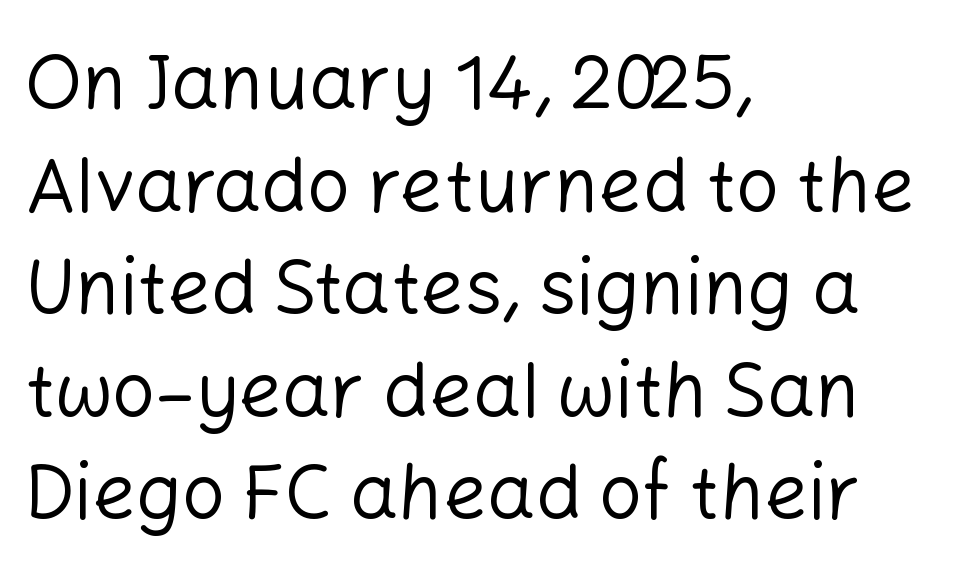
The type is set solid horizontally, with unmodified tracking. Compared with a centered layout, this one pins lines to the left instead. Each letter's strokes conclude bluntly, with no projecting serifs. Stroke mass is kept to a normal reading level or below. Quick note: not italic, upright.
